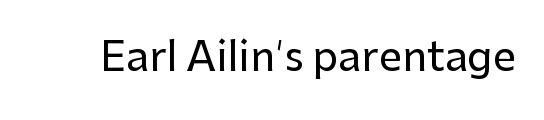
The image shows 41 px sans-serif type, upright; set normal letter spacing, not underlined; low stroke contrast and a medium x-height.
